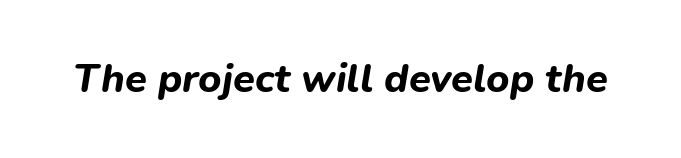
Q: Is the text bold? A: Yes.
Q: Is the text italic (slanted)? A: Yes, it leans right by about 9 degrees.
Q: Is the text underlined? A: No.
Q: Is the spacing between letters normal or unusually wide? A: Normal.
Q: Width (condensed, normal, or wide)? A: Normal.
Q: Stroke contrast? A: Low.
Q: x-height? A: Medium.
Q: Monospaced? A: No.
